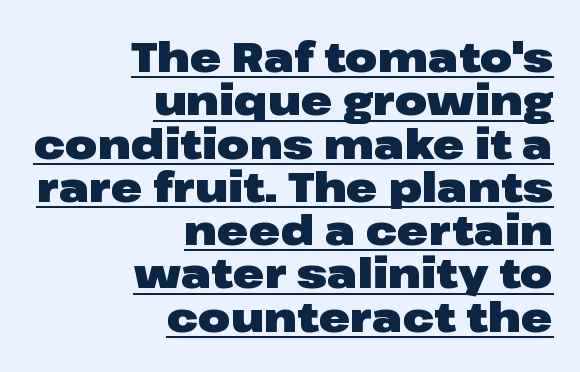
The image shows 42 px heavy, wide sans-serif type, upright; set right-aligned, tight line spacing (1.03x), normal letter spacing, underlined; low stroke contrast and a medium x-height.
